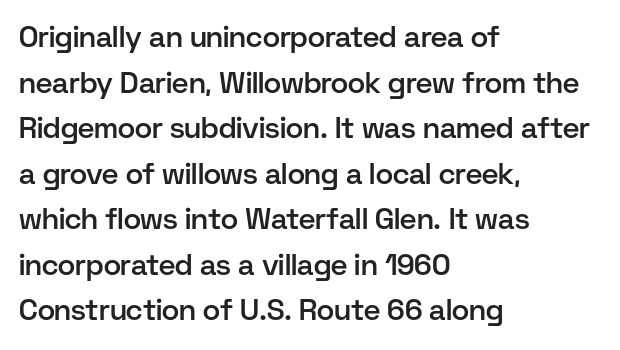
The image shows 29 px semibold sans-serif type, upright; set left-aligned, normal line spacing (1.57x), normal letter spacing, not underlined; low stroke contrast and a medium x-height.
